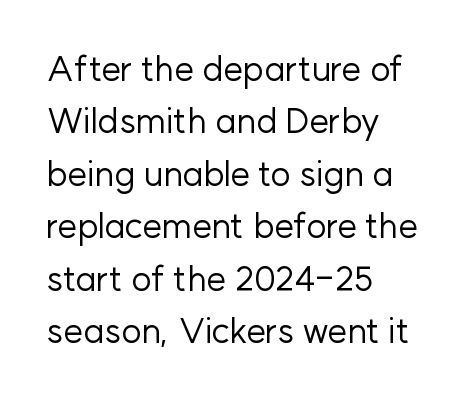
{"serif": "no", "italic": "no", "bold": "no", "weight": "regular", "width": "normal", "stroke_contrast": "low", "x_height": "medium", "monospaced": "no", "underline": "no", "align": "left", "line_spacing": "normal", "line_spacing_ratio": 1.5, "letter_spacing": "normal", "letter_spacing_em": 0.0, "glyph_px": 35}
